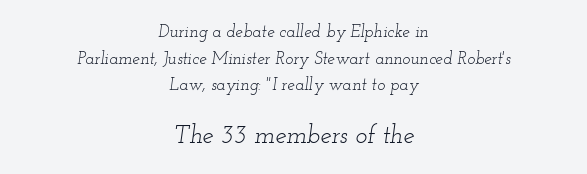
This layout puts the modest block above and the oversized block below. Characters are canted at an angle relative to the baseline's perpendicular. Nobody drew a line under any word here. The passage shown has conventional tracking throughout. Leading: standard. Unbolded letterforms with no extra heft.
